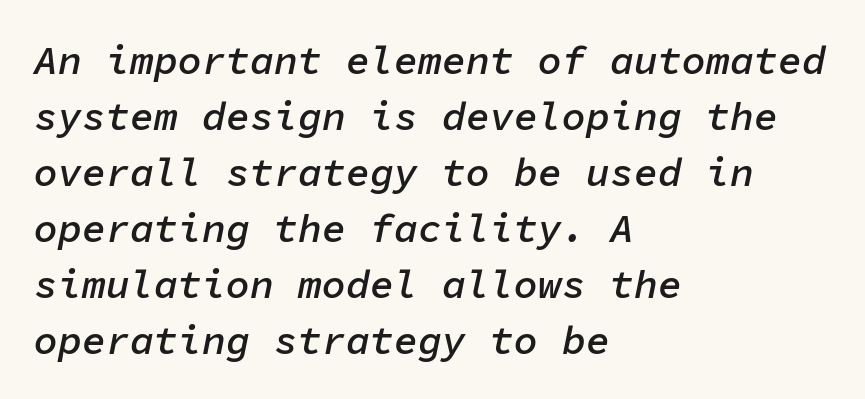
{"italic": "yes", "lean": "right", "slant_degrees": 11, "bold": "semi", "weight": "semibold", "width": "normal", "stroke_contrast": "low", "x_height": "medium", "monospaced": "yes", "underline": "no", "align": "left", "line_spacing": "normal", "line_spacing_ratio": 1.4, "letter_spacing": "normal", "letter_spacing_em": 0.0, "glyph_px": 40}
